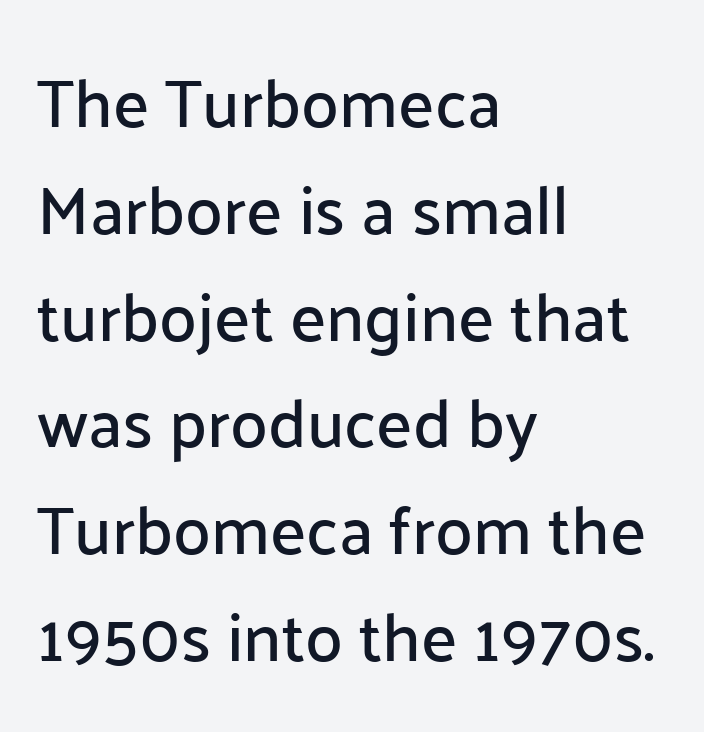
This is sans-serif lettering, the kind often seen on screens and signage. This sample is left-justified, so line endings fall wherever the words run out. Nobody touched the tracking dial on this one. Each letter keeps its own natural width here, so spacing adapts to shape. Leading: standard.
